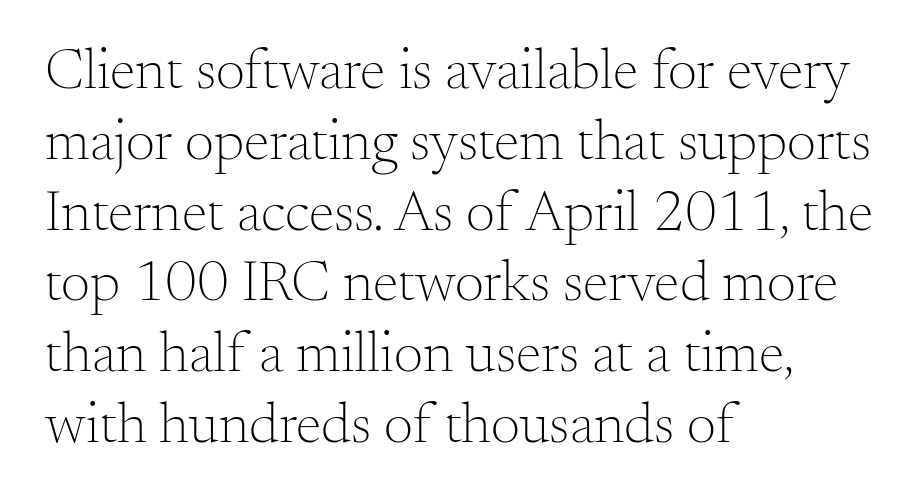
Q: Is the text bold? A: No.
Q: Is the text italic (slanted)? A: No, it is upright.
Q: Is the typeface a serif or a sans-serif typeface? A: Serif.
Q: Is the text underlined? A: No.
Q: How is the paragraph aligned? A: Left-aligned.
Q: Is the spacing between letters normal or unusually wide? A: Normal.
Q: Width (condensed, normal, or wide)? A: Normal.
Q: Stroke contrast? A: Medium.
Q: x-height? A: Small.
Q: Monospaced? A: No.
